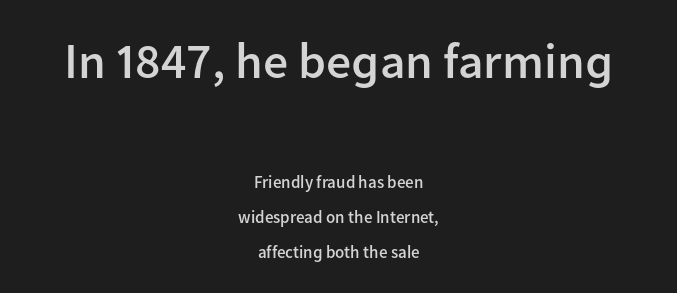
{"serif": "no", "italic": "no", "bold": "semi", "weight": "semibold", "width": "normal", "stroke_contrast": "low", "x_height": "medium", "monospaced": "no", "underline": "no", "align": "center", "line_spacing": "loose", "line_spacing_ratio": 2.03, "letter_spacing": "normal", "letter_spacing_em": 0.0, "larger_block": "first", "size_ratio": 2.94, "glyph_px": 50}
